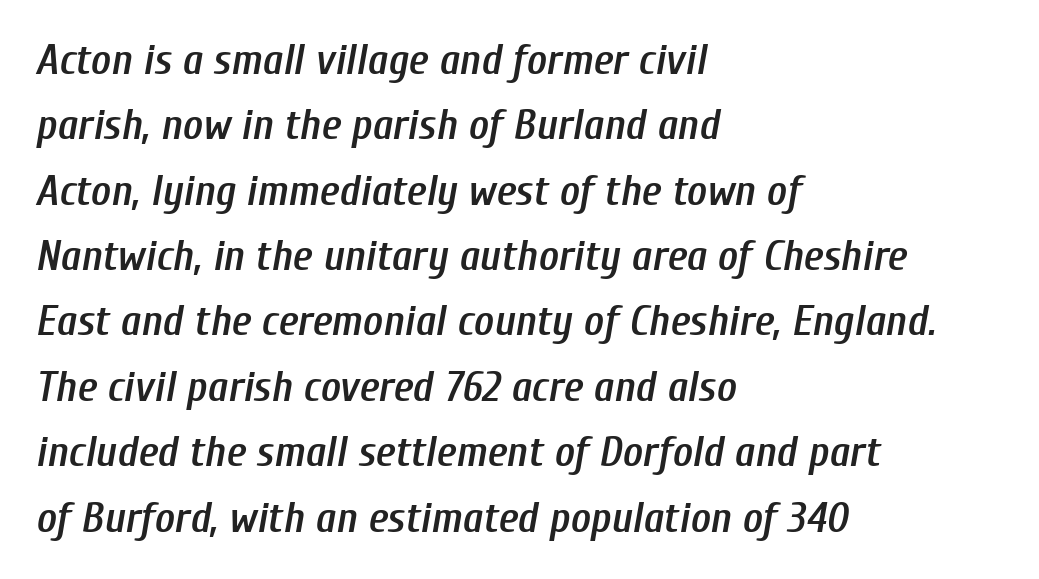
Every character sits at an angle, as italics do. How would I describe the line gaps? Plain and ordinary. Typesetter's note: demi weight, one step under bold. Anything drawn beneath the words? Only blank space. The compositor pushed each line to the left boundary.
